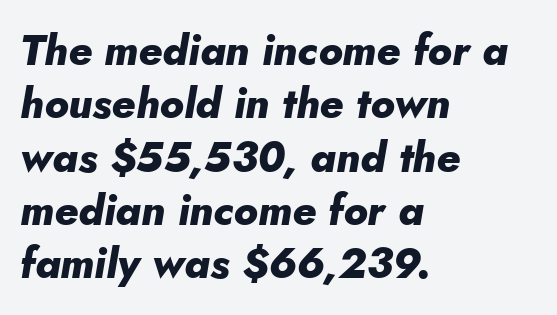
The image shows 42 px heavy type, italic (leaning right); set left-aligned, normal line spacing (1.27x), normal letter spacing, not underlined; low stroke contrast and a small x-height.
